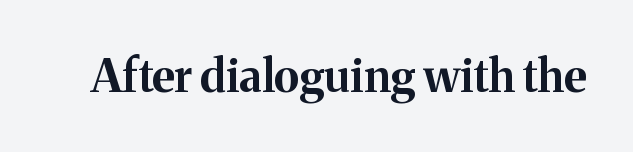
{"serif": "yes", "italic": "no", "bold": "yes", "weight": "bold", "width": "normal", "stroke_contrast": "medium", "x_height": "medium", "monospaced": "no", "underline": "no", "letter_spacing": "normal", "letter_spacing_em": 0.0, "glyph_px": 45}
